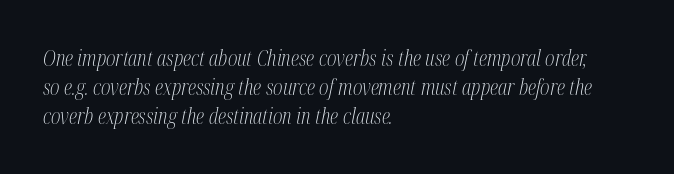
The image shows 21 px text type, italic (leaning right); set left-aligned, normal line spacing (1.37x), normal letter spacing, not underlined.
